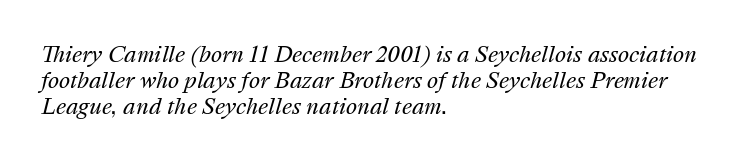
The image shows 21 px text type, italic (leaning right); set left-aligned, line spacing 1.23x, normal letter spacing, not underlined.
